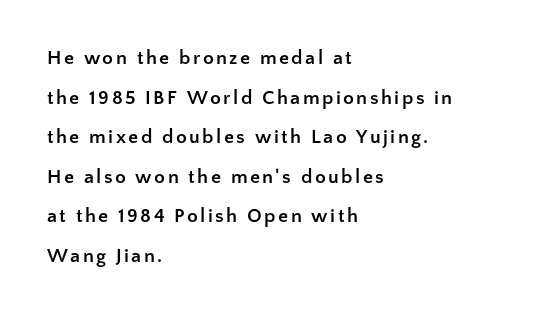
The image shows 20 px bold type, upright; set left-aligned, loose line spacing (1.98x), not underlined.
